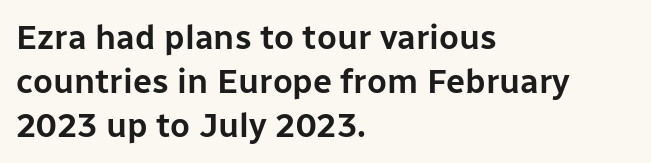
The image shows 34 px sans-serif type, upright; set left-aligned, normal line spacing (1.3x), normal letter spacing, not underlined; low stroke contrast and a medium x-height.
